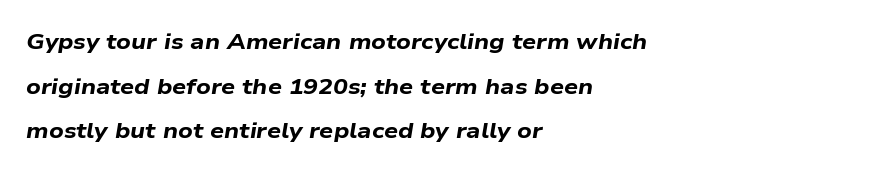
The image shows 22 px bold type, italic (leaning right); set left-aligned, loose line spacing (2.03x), normal letter spacing, not underlined.
